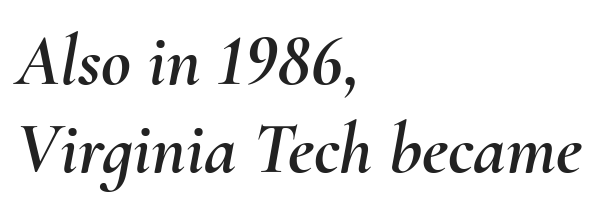
The image shows 73 px text type, italic (leaning right); set left-aligned, line spacing 1.21x, normal letter spacing, not underlined; medium stroke contrast and a small x-height.
